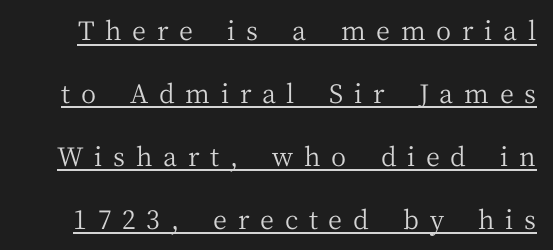
Q: Is the text bold? A: No.
Q: Is the text italic (slanted)? A: No, it is upright.
Q: Is the text underlined? A: Yes.
Q: Is the spacing between letters normal or unusually wide? A: Unusually wide.
Q: Is the spacing between lines tight, normal or loose? A: Loose.
